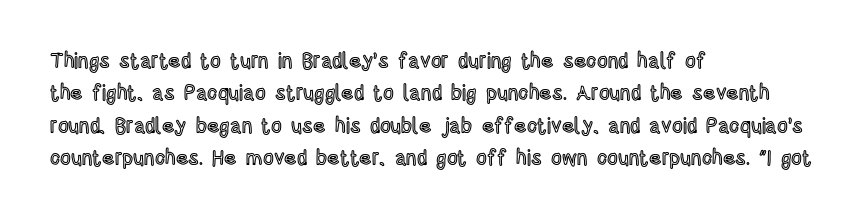
Glyph-to-glyph distance matches everyday printed text. Upright lettering throughout. Notice how descenders clear the ascenders below comfortably — that's standard leading. The strip under each line holds only bare page. Layout note: lines flush left.
